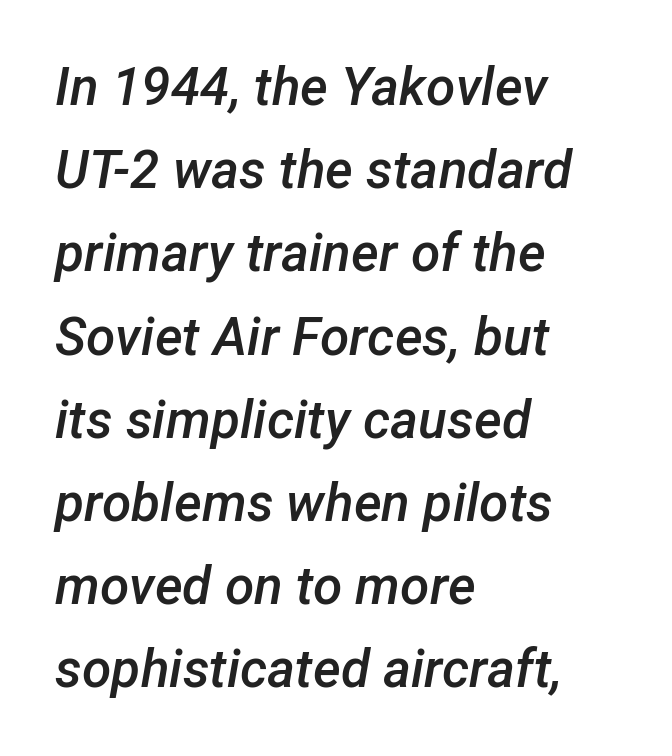
Q: Is the text bold? A: Semi-bold.
Q: Is the text italic (slanted)? A: Yes, it leans right by about 12 degrees.
Q: Is the text underlined? A: No.
Q: How is the paragraph aligned? A: Left-aligned.
Q: Is the spacing between letters normal or unusually wide? A: Normal.
Q: Is the spacing between lines tight, normal or loose? A: Normal.
Q: Width (condensed, normal, or wide)? A: Normal.
Q: Stroke contrast? A: Low.
Q: x-height? A: Medium.
Q: Monospaced? A: No.
